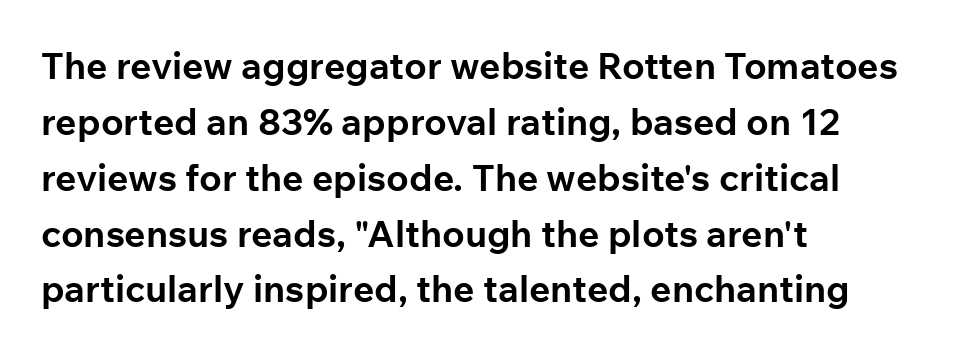
Strong, thick strokes mark this as bold type. Stroke terminals: plain, sans-serif. Posture: vertical. The leading is moderate, giving the passage an even texture. A typesetter would call this proportional, since set widths differ per character. No extra tracking has been applied to these lines.
